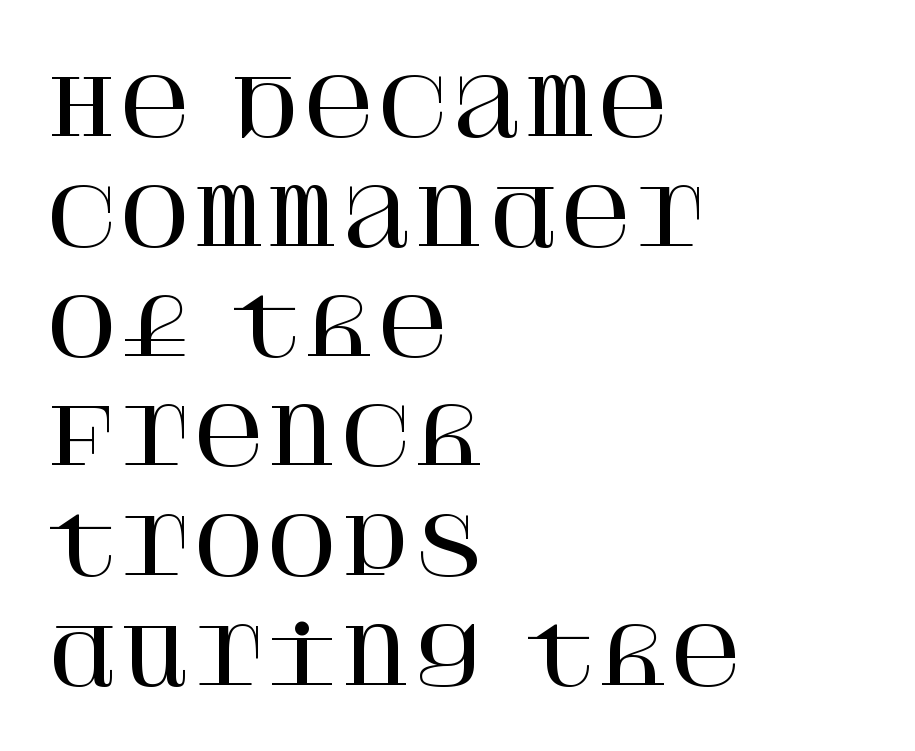
{"serif": "yes", "italic": "no", "width": "normal", "stroke_contrast": "high", "x_height": "large", "underline": "no", "align": "left", "line_spacing": "normal", "line_spacing_ratio": 1.39, "letter_spacing": "normal", "letter_spacing_em": 0.0, "glyph_px": 79}
